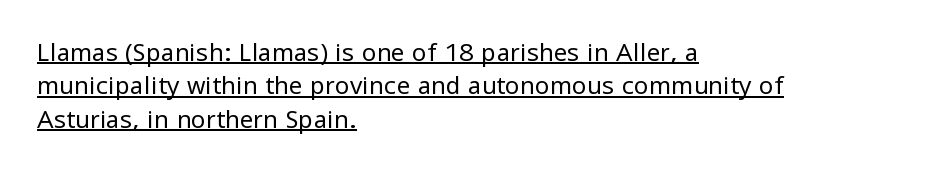
The image shows 24 px text type, upright; set left-aligned, normal line spacing (1.39x), normal letter spacing, underlined.
